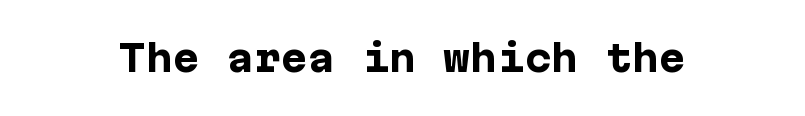
Q: Is the text bold? A: Yes.
Q: Is the text italic (slanted)? A: No, it is upright.
Q: Is the typeface a serif or a sans-serif typeface? A: Sans-serif.
Q: Is the text underlined? A: No.
Q: Is the spacing between letters normal or unusually wide? A: Normal.
Q: Width (condensed, normal, or wide)? A: Normal.
Q: Stroke contrast? A: Low.
Q: x-height? A: Medium.
